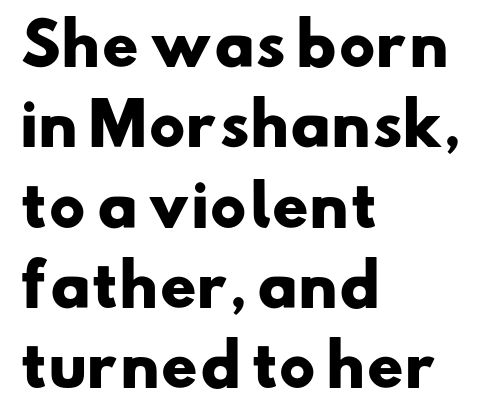
{"serif": "no", "bold": "yes", "weight": "heavy", "width": "wide", "stroke_contrast": "low", "x_height": "small", "monospaced": "no", "underline": "no", "align": "left", "line_spacing": "normal", "line_spacing_ratio": 1.41, "letter_spacing": "normal", "letter_spacing_em": 0.0, "glyph_px": 57}
